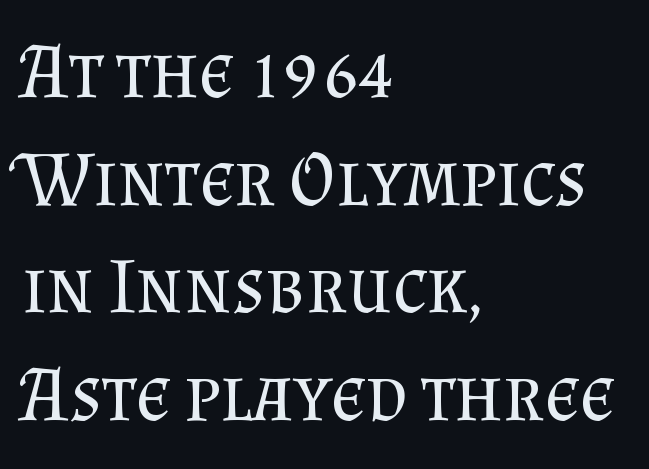
The image shows 78 px regular-weight serif type, upright; set left-aligned, normal line spacing (1.38x), normal letter spacing, not underlined; medium stroke contrast and a small x-height.
